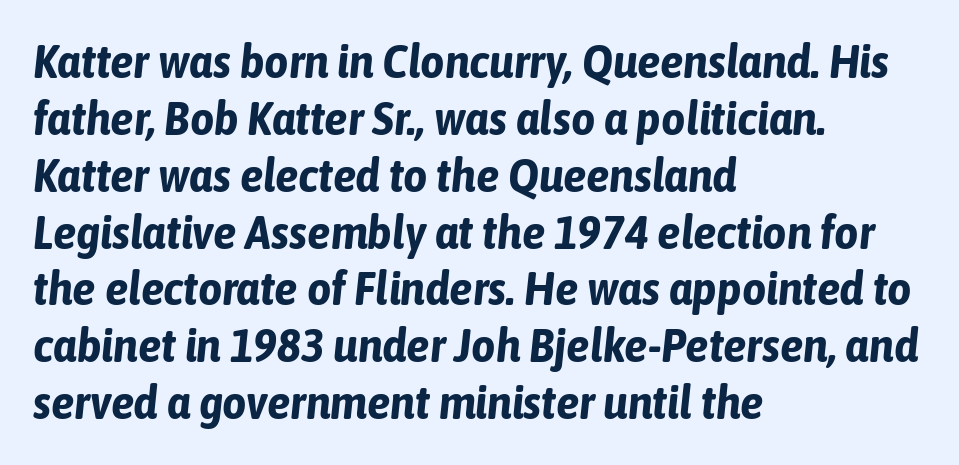
A typesetter would call this zero additional tracking. Look at the stroke-to-counter ratio: heavy, a bold. Each row of text sits above clean, open space. These lines stack with their left ends in a neat column. The letters advance in unequal steps, a hallmark of proportional type. The text carries the slant typical of an italic or oblique font.
